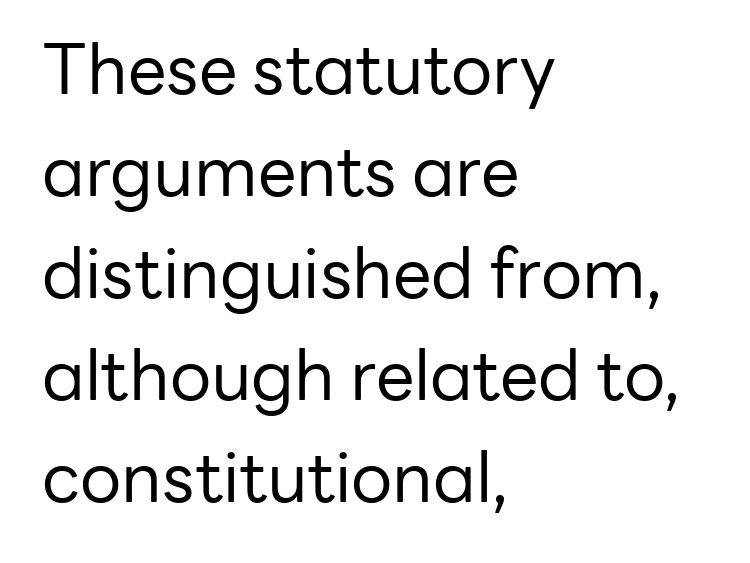
Successive baselines arrive at the customary interval. This sample uses a sans-serif face. Summary of weight: not heavy and not bold. This is the regular roman posture of the typeface. The paragraph shown leans on its left margin. Underlining? Definitely not there.
